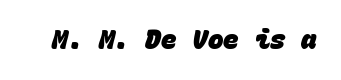
{"bold": "yes", "underline": "no", "letter_spacing": "normal", "letter_spacing_em": 0.0, "glyph_px": 26}
